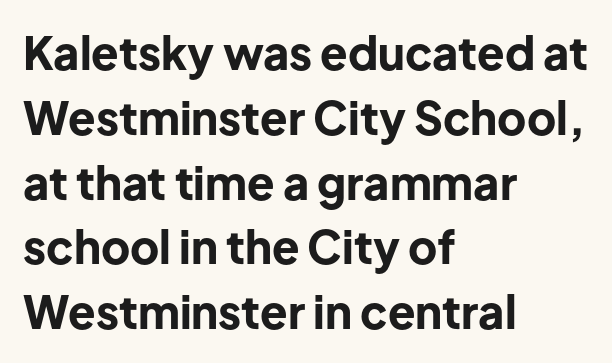
The image shows 45 px bold sans-serif type, upright; set left-aligned, normal line spacing (1.44x), normal letter spacing, not underlined; low stroke contrast and a medium x-height.
